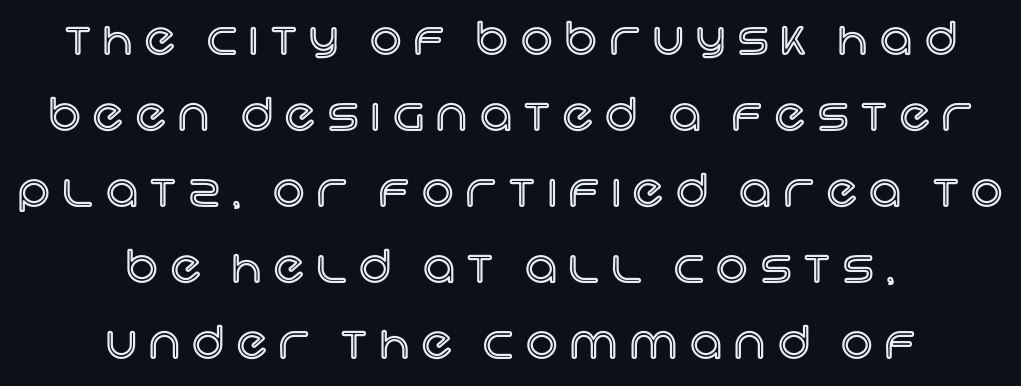
The image shows 44 px text type, upright; set centered, line spacing 1.73x, unusually wide letter spacing (+0.29 em), not underlined; a large x-height.
